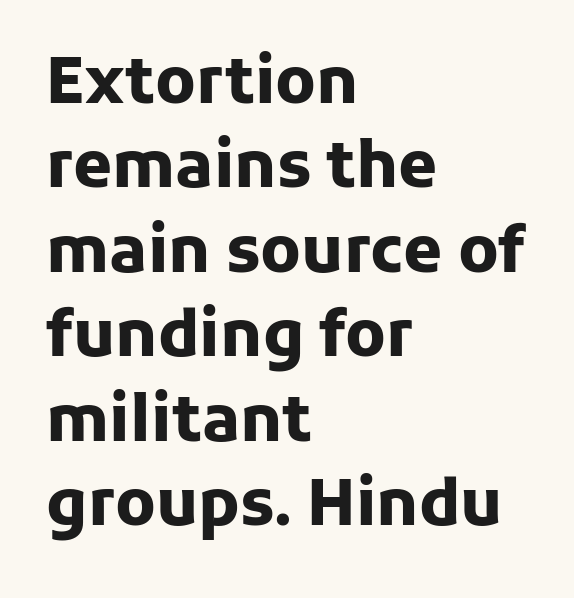
Q: Is the text bold? A: Yes.
Q: Is the text italic (slanted)? A: No, it is upright.
Q: Is the typeface a serif or a sans-serif typeface? A: Sans-serif.
Q: Is the text underlined? A: No.
Q: How is the paragraph aligned? A: Left-aligned.
Q: Is the spacing between letters normal or unusually wide? A: Normal.
Q: Is the spacing between lines tight, normal or loose? A: Normal.
Q: Width (condensed, normal, or wide)? A: Normal.
Q: Stroke contrast? A: Low.
Q: x-height? A: Medium.
Q: Monospaced? A: No.
